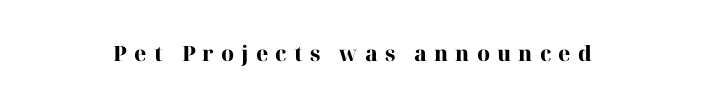
Q: Is the text bold? A: Yes.
Q: Is the text italic (slanted)? A: No, it is upright.
Q: Is the text underlined? A: No.
Q: Is the spacing between letters normal or unusually wide? A: Unusually wide.
